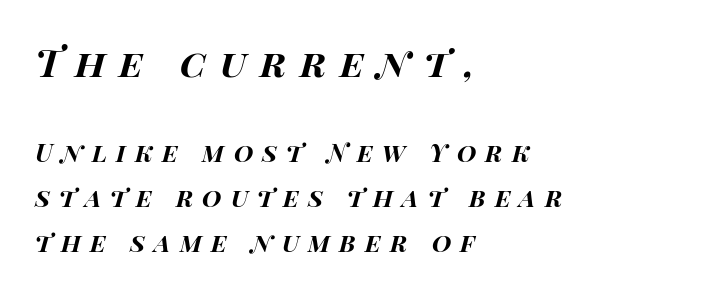
Q: Is the text bold? A: Yes.
Q: Is the text italic (slanted)? A: Yes, it leans right by about 14 degrees.
Q: Is the text underlined? A: No.
Q: How is the paragraph aligned? A: Left-aligned.
Q: Is the spacing between letters normal or unusually wide? A: Unusually wide.
Q: Which block of text is set in a larger size, the first (top) or the second (bottom)? A: The first (top) one.
Q: Width (condensed, normal, or wide)? A: Wide.
Q: Stroke contrast? A: High.
Q: x-height? A: Large.
Q: Monospaced? A: No.
